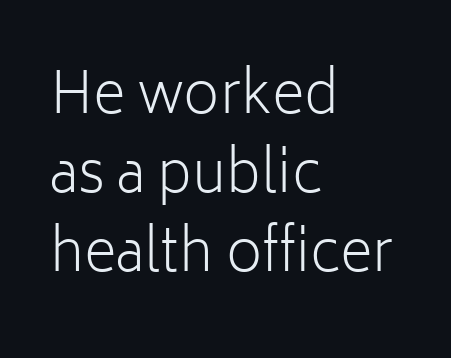
Q: Is the text bold? A: No.
Q: Is the text italic (slanted)? A: No, it is upright.
Q: Is the typeface a serif or a sans-serif typeface? A: Sans-serif.
Q: Is the text underlined? A: No.
Q: How is the paragraph aligned? A: Left-aligned.
Q: Is the spacing between letters normal or unusually wide? A: Normal.
Q: Is the spacing between lines tight, normal or loose? A: Normal.
Q: Width (condensed, normal, or wide)? A: Normal.
Q: Stroke contrast? A: Low.
Q: x-height? A: Medium.
Q: Monospaced? A: No.
